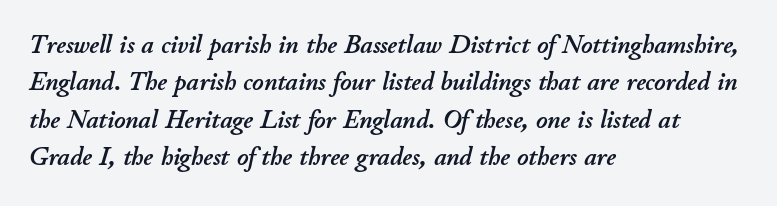
{"italic": "yes", "lean": "right", "slant_degrees": 11, "underline": "no", "align": "left", "line_spacing": "normal", "line_spacing_ratio": 1.38, "letter_spacing": "normal", "letter_spacing_em": 0.0, "glyph_px": 27}
